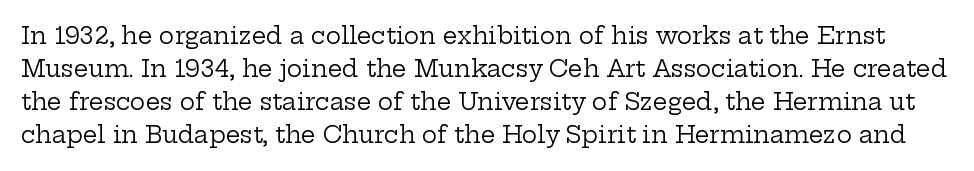
{"italic": "no", "bold": "no", "underline": "no", "line_spacing": "normal", "line_spacing_ratio": 1.43, "letter_spacing": "normal", "letter_spacing_em": 0.0, "glyph_px": 23}
